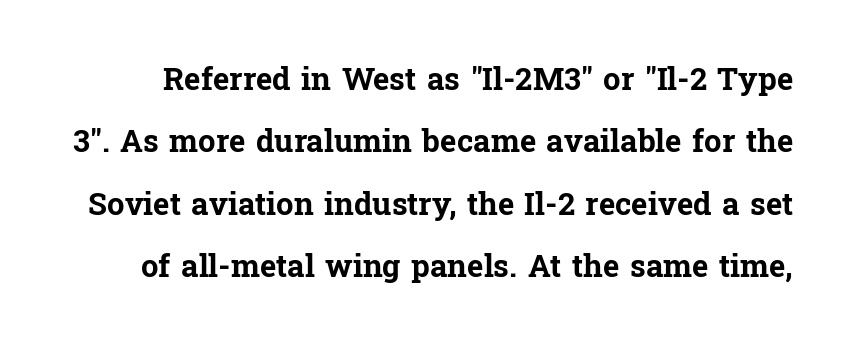
The image shows 31 px bold serif type, upright; set loose line spacing (2.01x), normal letter spacing, not underlined; low stroke contrast and a medium x-height.
